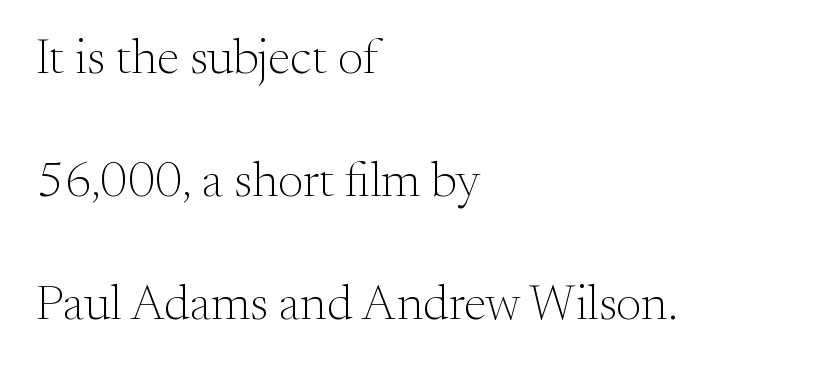
The image shows 50 px light serif type, upright; set left-aligned, loose line spacing (2.46x), normal letter spacing, not underlined; medium stroke contrast and a small x-height.
